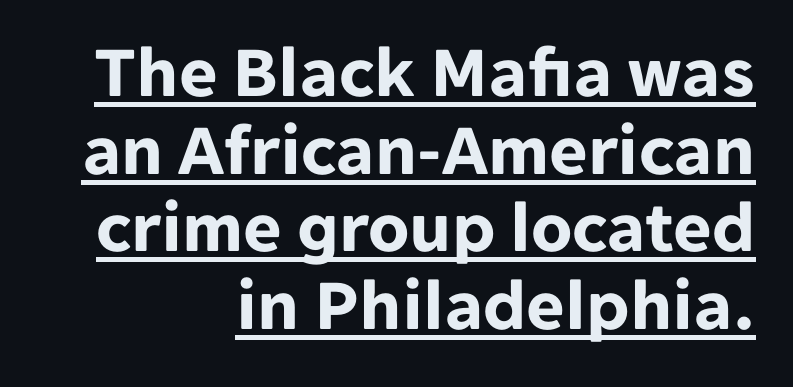
{"serif": "no", "italic": "no", "bold": "yes", "weight": "bold", "width": "normal", "stroke_contrast": "low", "x_height": "medium", "monospaced": "no", "underline": "yes", "align": "right", "line_spacing": "tight", "line_spacing_ratio": 1.05, "letter_spacing": "normal", "letter_spacing_em": 0.0, "glyph_px": 74}
